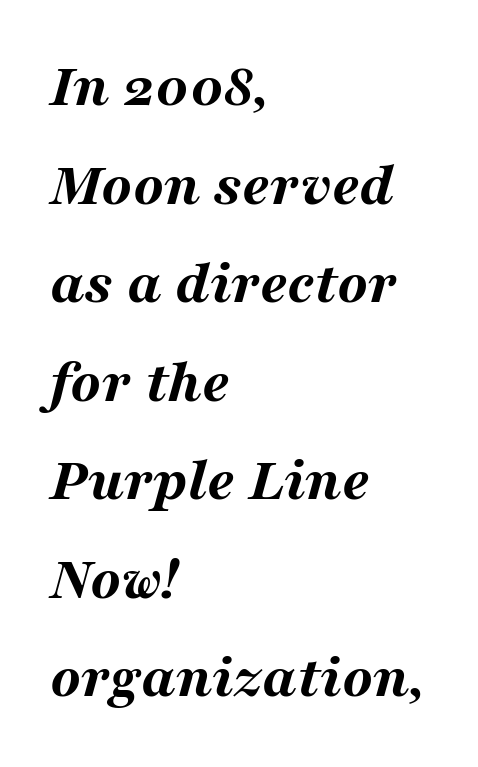
The image shows 62 px bold, wide type, italic (leaning right); set left-aligned, normal line spacing (1.59x), normal letter spacing, not underlined; medium stroke contrast and a medium x-height.
